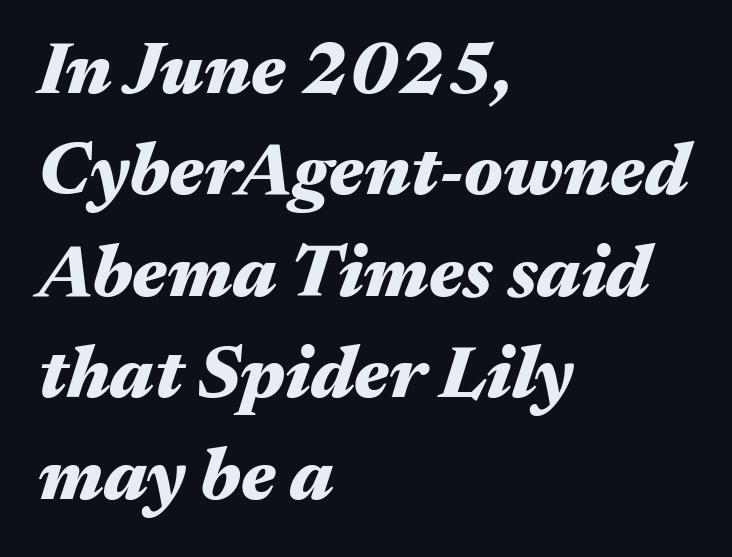
Q: Is the text bold? A: Yes.
Q: Is the text italic (slanted)? A: Yes, it leans right by about 17 degrees.
Q: Is the text underlined? A: No.
Q: How is the paragraph aligned? A: Left-aligned.
Q: Is the spacing between letters normal or unusually wide? A: Normal.
Q: Is the spacing between lines tight, normal or loose? A: Normal.
Q: Width (condensed, normal, or wide)? A: Wide.
Q: Stroke contrast? A: Medium.
Q: x-height? A: Medium.
Q: Monospaced? A: No.
